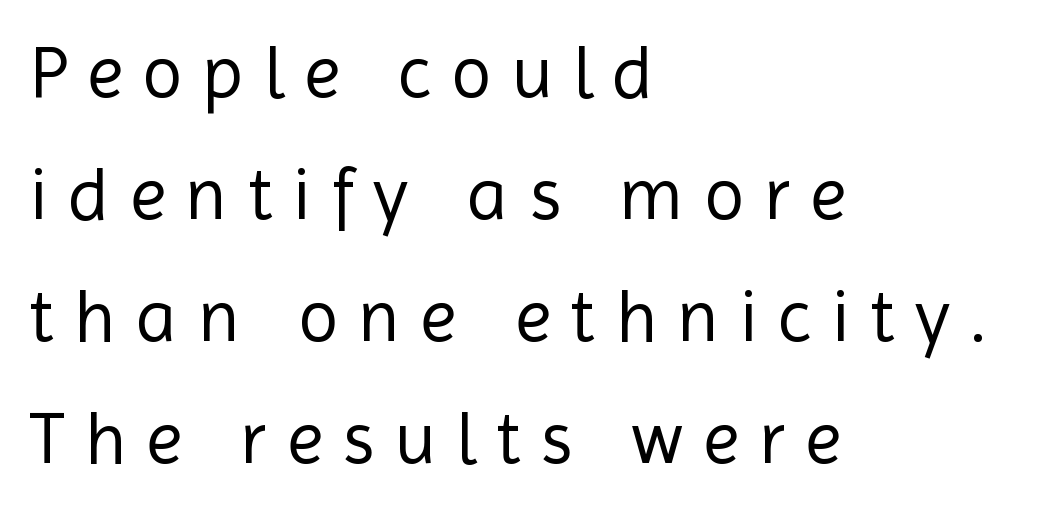
Notice how the passage keeps a crisp vertical edge on the left only. Designer's note — italics off, roman on. The passage shown has open, widely tracked lettering throughout. Bold? No — there's no thickening of the strokes.
